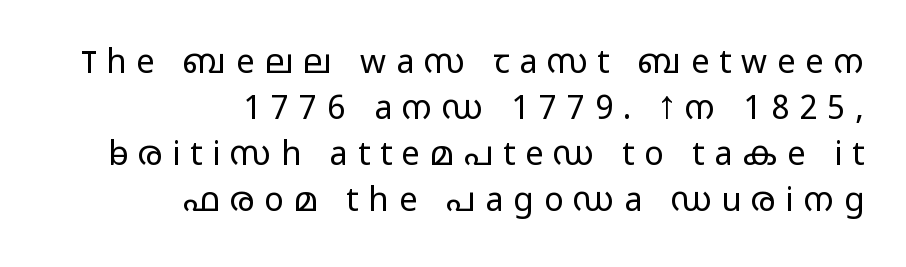
{"serif": "no", "italic": "no", "bold": "no", "weight": "light", "width": "wide", "stroke_contrast": "low", "x_height": "medium", "monospaced": "no", "underline": "no", "align": "right", "line_spacing": "normal", "line_spacing_ratio": 1.39, "letter_spacing": "wide", "letter_spacing_em": 0.3, "glyph_px": 33}
